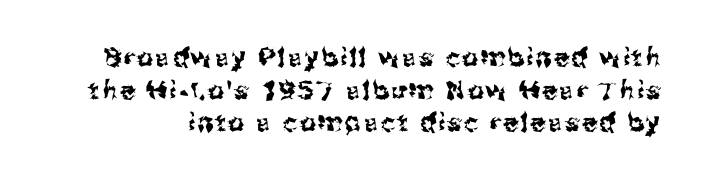
Q: Is the text italic (slanted)? A: No, it is upright.
Q: Is the text underlined? A: No.
Q: Is the spacing between lines tight, normal or loose? A: Normal.
